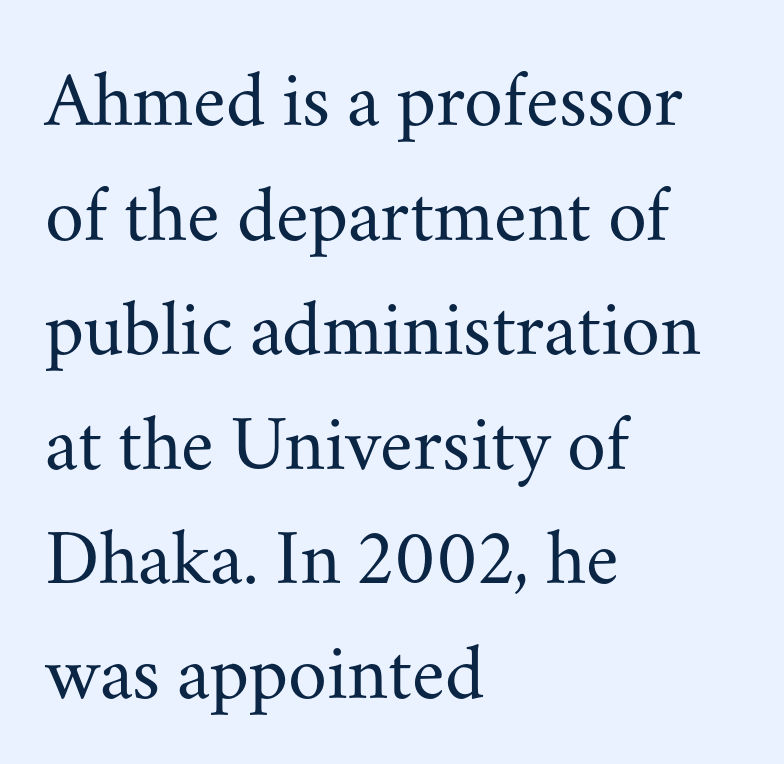
The image shows 79 px regular-weight serif type, upright; set left-aligned, normal line spacing (1.45x), normal letter spacing, not underlined; medium stroke contrast and a small x-height.
